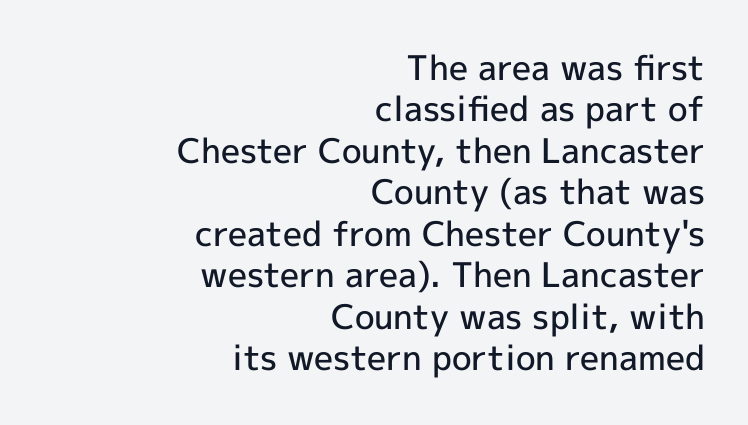
{"serif": "no", "italic": "no", "bold": "semi", "weight": "semibold", "width": "normal", "x_height": "medium", "monospaced": "no", "underline": "no", "align": "right", "line_spacing_ratio": 1.22, "letter_spacing": "normal", "letter_spacing_em": 0.0, "glyph_px": 34}
